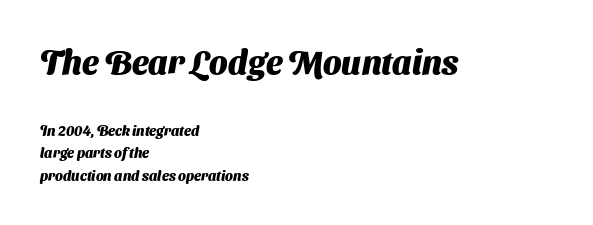
Bigger letters appear in the top chunk; the bottom chunk is reduced. Left-aligned paragraph, ragged on the right. Leading: standard. Students, this is bold: see how much ink each stroke carries. Note the varied advance widths — an 'i' is clearly narrower than an 'm'. Glyph-to-glyph distance matches everyday printed text.
